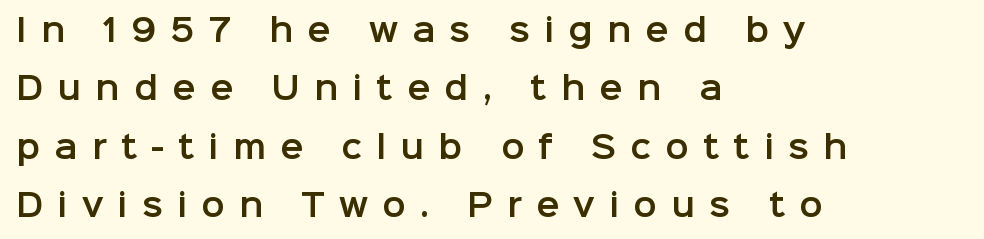
Each letter keeps its own natural width here, so spacing adapts to shape. The passage shown is not underscored anywhere. Spacing between characters has been opened up far beyond the box default. The rendering anchors every line to the left-hand side.
